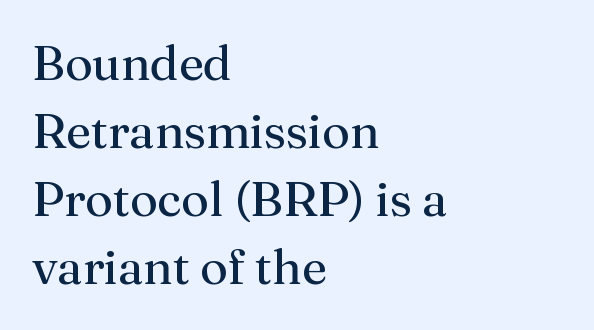
Q: Is the text bold? A: No.
Q: Is the text italic (slanted)? A: No, it is upright.
Q: Is the typeface a serif or a sans-serif typeface? A: Serif.
Q: Is the text underlined? A: No.
Q: How is the paragraph aligned? A: Left-aligned.
Q: Is the spacing between letters normal or unusually wide? A: Normal.
Q: Is the spacing between lines tight, normal or loose? A: Normal.
Q: Width (condensed, normal, or wide)? A: Normal.
Q: Stroke contrast? A: Medium.
Q: x-height? A: Medium.
Q: Monospaced? A: No.
